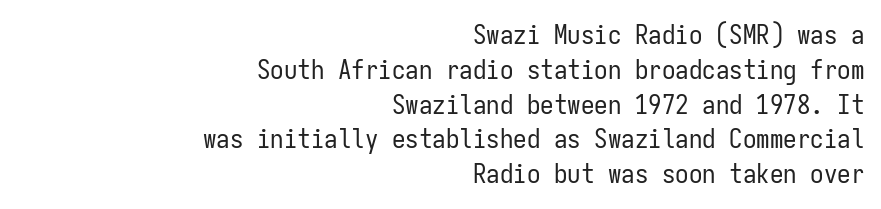
{"italic": "no", "bold": "no", "underline": "no", "align": "right", "line_spacing": "normal", "line_spacing_ratio": 1.29, "letter_spacing": "normal", "letter_spacing_em": 0.0, "glyph_px": 27}
